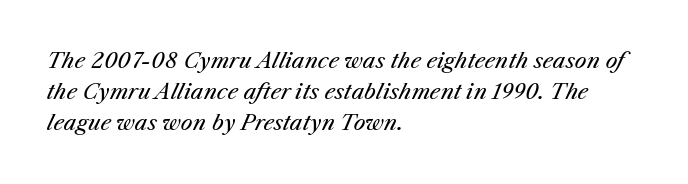
The image shows 21 px text type, italic (leaning right); set left-aligned, normal line spacing (1.48x), normal letter spacing, not underlined.
